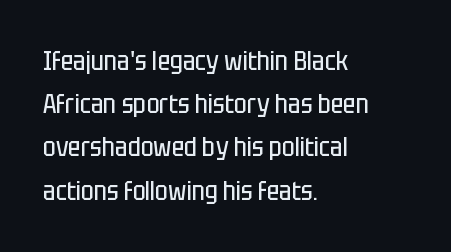
Posture: straight, roman, zero tilt. Notice how descenders clear the ascenders below comfortably — that's standard leading. Visually the block forms a straight wall on the left and a jagged coastline on the right. Descenders hang freely into open space. The type is set solid horizontally, with unmodified tracking. Heft: none added — not bold.
